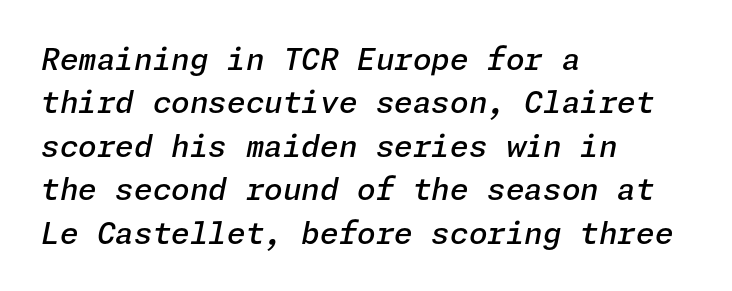
The image shows 30 px semibold type, italic (leaning right); set left-aligned, normal line spacing (1.45x), normal letter spacing, not underlined; low stroke contrast and a medium x-height.
